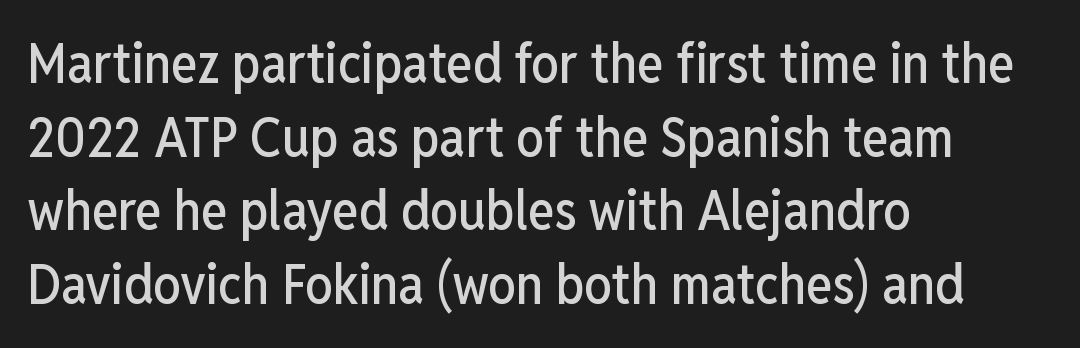
This sample has the flowing, uneven cadence of proportional lettering. I'd call this a sans setting — the letters go barefoot. The rendering keeps characters at their native spacing. This sample is left-justified, so line endings fall wherever the words run out.
